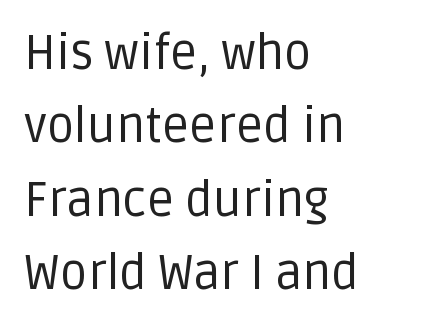
{"serif": "no", "italic": "no", "bold": "no", "weight": "regular", "width": "normal", "stroke_contrast": "low", "x_height": "large", "monospaced": "no", "underline": "no", "align": "left", "line_spacing": "normal", "line_spacing_ratio": 1.53, "letter_spacing": "normal", "letter_spacing_em": 0.0, "glyph_px": 48}
